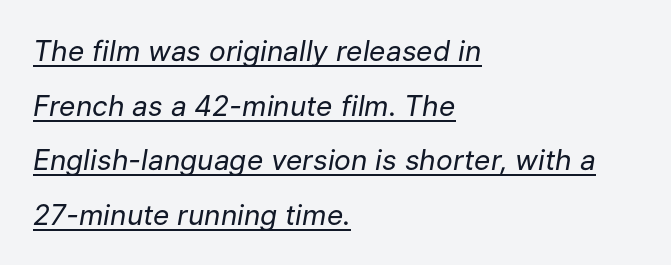
Q: Is the text bold? A: No.
Q: Is the text italic (slanted)? A: Yes, it leans right by about 9 degrees.
Q: Is the text underlined? A: Yes.
Q: How is the paragraph aligned? A: Left-aligned.
Q: Is the spacing between letters normal or unusually wide? A: Normal.
Q: Is the spacing between lines tight, normal or loose? A: Loose.
Q: Width (condensed, normal, or wide)? A: Normal.
Q: Stroke contrast? A: Low.
Q: x-height? A: Medium.
Q: Monospaced? A: No.
